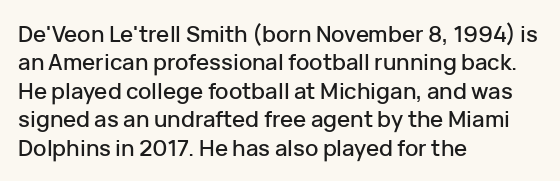
{"italic": "no", "underline": "no", "align": "left", "line_spacing": "normal", "line_spacing_ratio": 1.29, "letter_spacing": "normal", "letter_spacing_em": 0.0, "glyph_px": 22}
